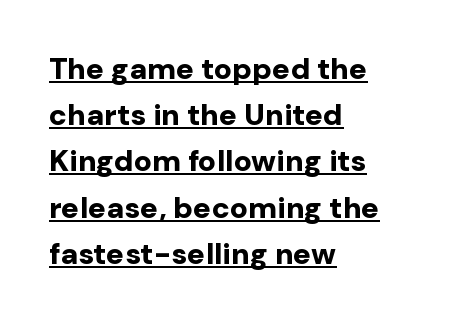
Q: Is the text bold? A: Yes.
Q: Is the text italic (slanted)? A: No, it is upright.
Q: Is the typeface a serif or a sans-serif typeface? A: Sans-serif.
Q: Is the text underlined? A: Yes.
Q: How is the paragraph aligned? A: Left-aligned.
Q: Is the spacing between letters normal or unusually wide? A: Normal.
Q: Is the spacing between lines tight, normal or loose? A: Normal.
Q: Width (condensed, normal, or wide)? A: Normal.
Q: Stroke contrast? A: Low.
Q: x-height? A: Medium.
Q: Monospaced? A: No.
